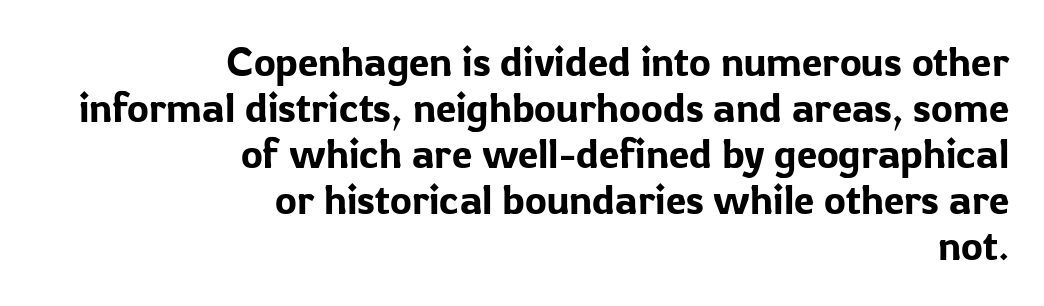
Q: Is the text italic (slanted)? A: No, it is upright.
Q: Is the typeface a serif or a sans-serif typeface? A: Sans-serif.
Q: Is the text underlined? A: No.
Q: How is the paragraph aligned? A: Right-aligned.
Q: Is the spacing between letters normal or unusually wide? A: Normal.
Q: Is the spacing between lines tight, normal or loose? A: Tight.
Q: Width (condensed, normal, or wide)? A: Normal.
Q: Stroke contrast? A: Low.
Q: x-height? A: Medium.
Q: Monospaced? A: No.
